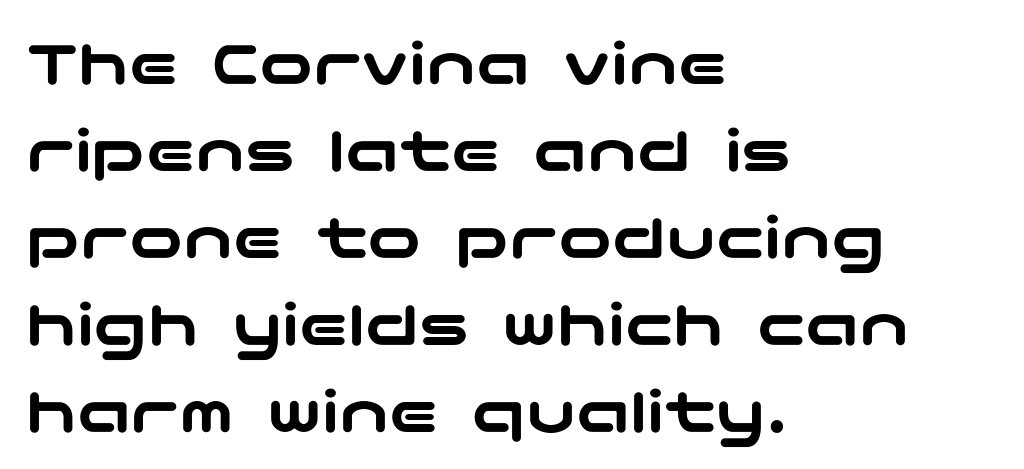
The horizontal fit of the characters is conventional and even. Students, observe: this is what conventionally led text looks like. Each letter's strokes conclude bluntly, with no projecting serifs. Check the space under the baseline: it is left empty. The text block is weighted toward the left margin, trailing off unevenly rightward.
